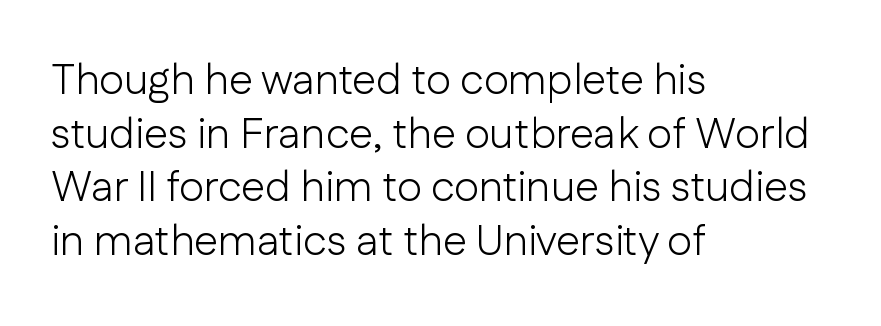
{"serif": "no", "italic": "no", "bold": "no", "weight": "light", "width": "normal", "stroke_contrast": "low", "x_height": "medium", "monospaced": "no", "underline": "no", "align": "left", "line_spacing": "normal", "line_spacing_ratio": 1.25, "letter_spacing": "normal", "letter_spacing_em": 0.0, "glyph_px": 43}
